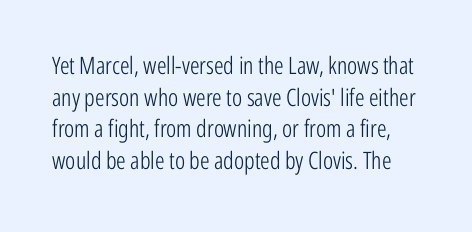
{"italic": "no", "bold": "no", "underline": "no", "line_spacing": "normal", "line_spacing_ratio": 1.32, "letter_spacing": "normal", "letter_spacing_em": 0.0, "glyph_px": 24}
